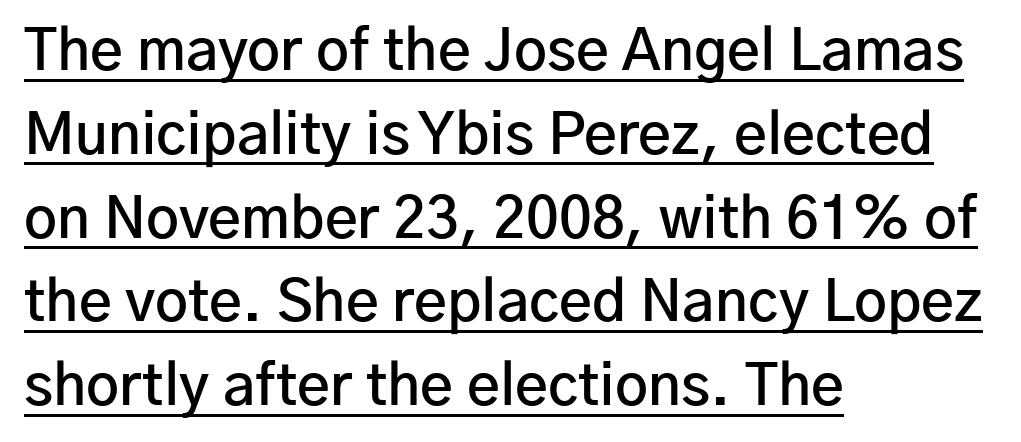
Q: Is the text bold? A: Semi-bold.
Q: Is the text italic (slanted)? A: No, it is upright.
Q: Is the typeface a serif or a sans-serif typeface? A: Sans-serif.
Q: Is the text underlined? A: Yes.
Q: How is the paragraph aligned? A: Left-aligned.
Q: Is the spacing between letters normal or unusually wide? A: Normal.
Q: Is the spacing between lines tight, normal or loose? A: Normal.
Q: Width (condensed, normal, or wide)? A: Normal.
Q: Stroke contrast? A: Low.
Q: x-height? A: Medium.
Q: Monospaced? A: No.
